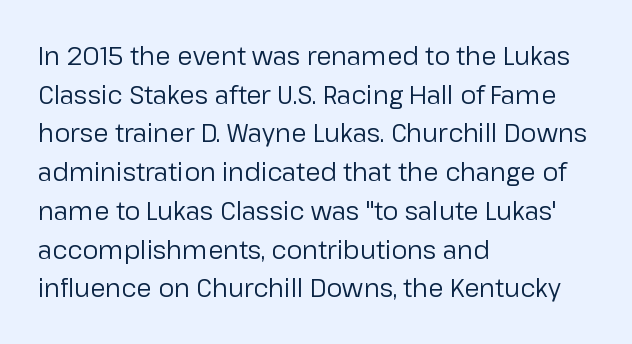
Notice how descenders clear the ascenders below comfortably — that's standard leading. Posture: vertical. Letter spacing: default. This rendering uses left alignment, leaving the right contour irregular.
